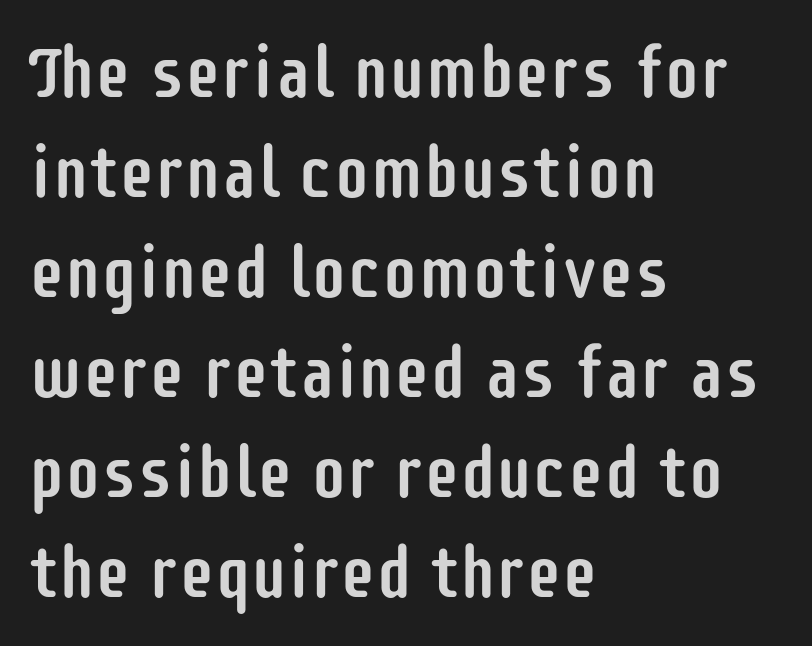
Q: Is the text italic (slanted)? A: No, it is upright.
Q: Is the typeface a serif or a sans-serif typeface? A: Sans-serif.
Q: Is the text underlined? A: No.
Q: How is the paragraph aligned? A: Left-aligned.
Q: Is the spacing between letters normal or unusually wide? A: Normal.
Q: Is the spacing between lines tight, normal or loose? A: Normal.
Q: Width (condensed, normal, or wide)? A: Condensed.
Q: Stroke contrast? A: Low.
Q: x-height? A: Large.
Q: Monospaced? A: No.
